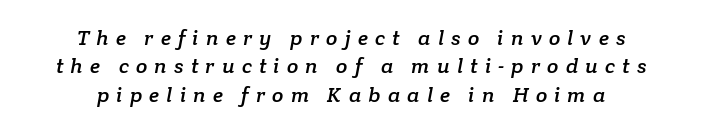
Q: Is the text underlined? A: No.
Q: How is the paragraph aligned? A: Centered.
Q: Is the spacing between letters normal or unusually wide? A: Unusually wide.
Q: Is the spacing between lines tight, normal or loose? A: Normal.
